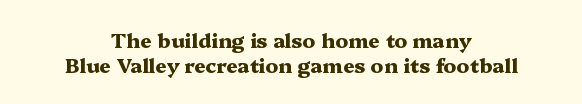
Q: Is the text bold? A: Yes.
Q: Is the text italic (slanted)? A: No, it is upright.
Q: Is the text underlined? A: No.
Q: How is the paragraph aligned? A: Centered.
Q: Is the spacing between letters normal or unusually wide? A: Normal.
